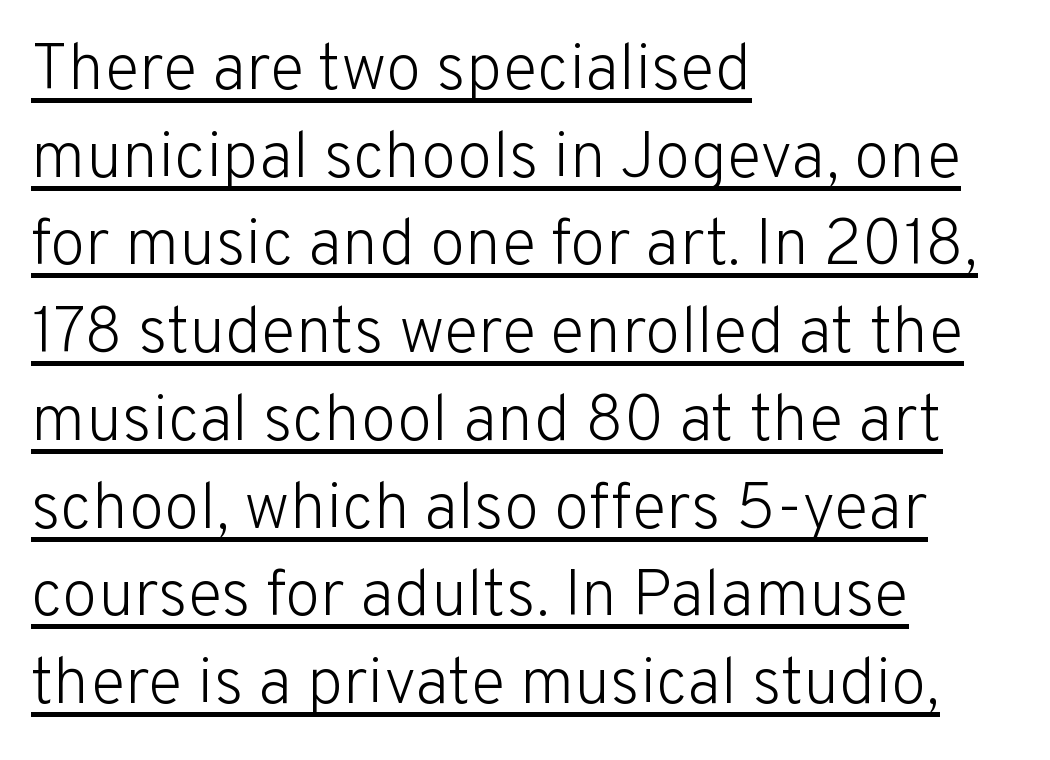
The image shows 65 px light sans-serif type, upright; set left-aligned, normal line spacing (1.35x), normal letter spacing, underlined; low stroke contrast and a medium x-height.
